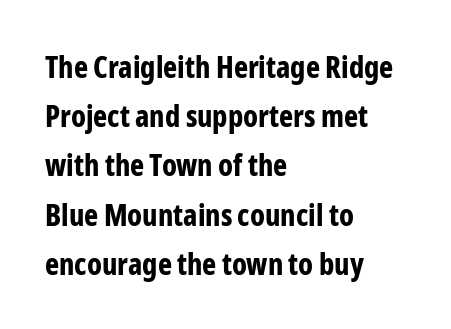
The image shows 30 px bold, condensed sans-serif type, upright; set left-aligned, normal line spacing (1.64x), normal letter spacing, not underlined; low stroke contrast and a medium x-height.
